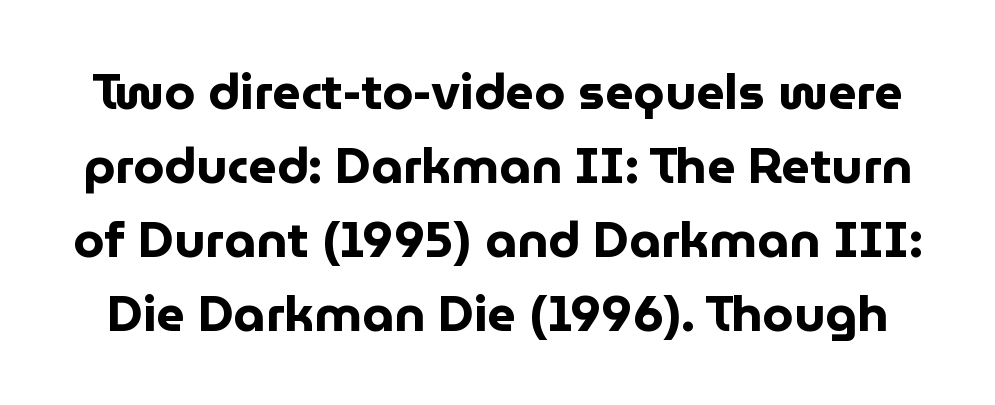
The image shows 50 px bold sans-serif type, upright; set normal line spacing (1.48x), normal letter spacing, not underlined; low stroke contrast and a medium x-height.
